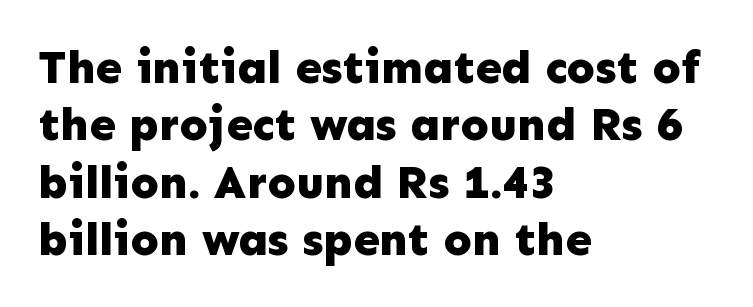
If you drew a ruler down the left edge, every line would touch it. Only glyphs here, with clear space below each row. Notice how the stems are strictly vertical — no italics here. What weight is shown? A full bold with thick strokes. Is this a sans? Yes — the strokes have no serifs. You could not count columns in this text — the font is proportionally spaced.
